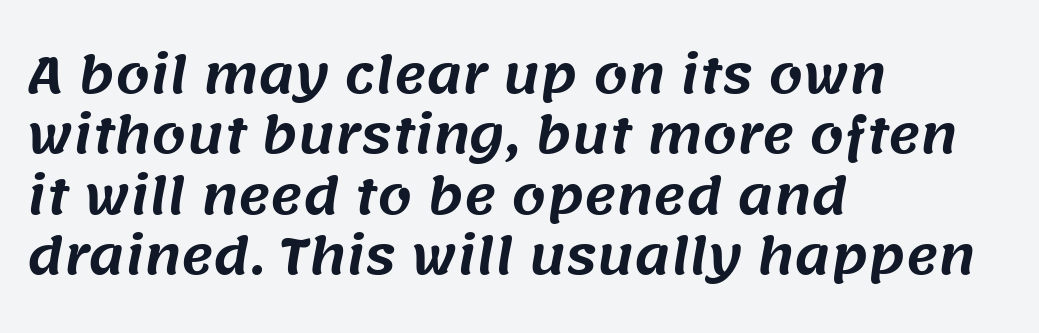
{"serif": "no", "width": "normal", "stroke_contrast": "medium", "x_height": "large", "monospaced": "no", "underline": "no", "align": "left", "line_spacing_ratio": 1.23, "letter_spacing": "normal", "letter_spacing_em": 0.0, "glyph_px": 49}
